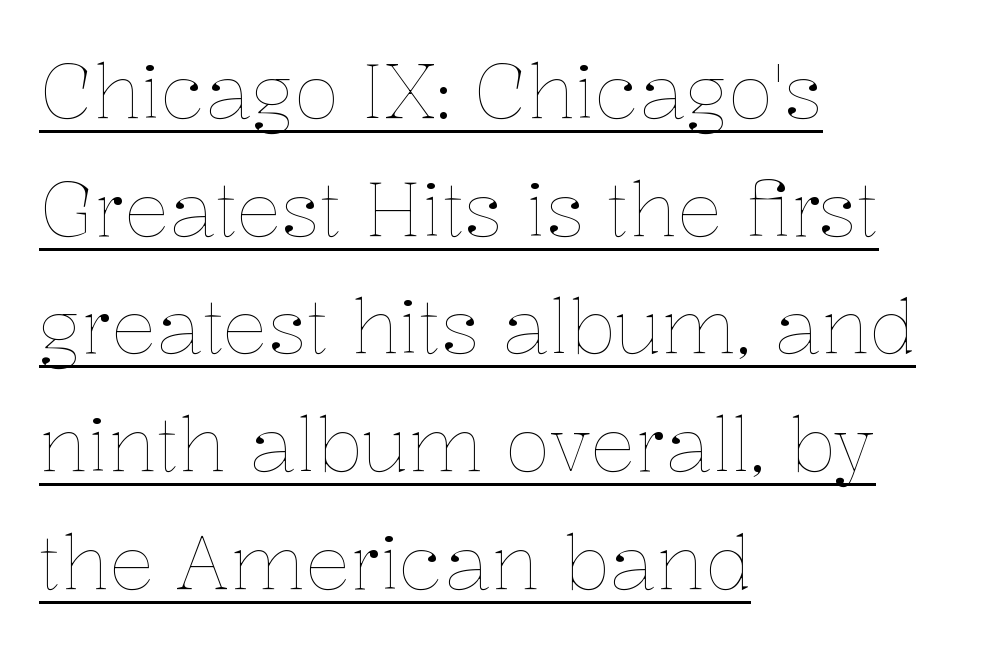
A rule runs beneath these lines of type. Does the leading feel generous? No, just average. Tracking here is standard; glyphs follow each other at the usual distance. The typography opts for an upright posture over an oblique one.
